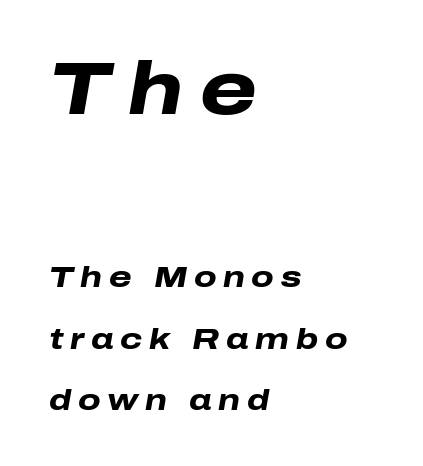
Each letter keeps its own natural width here, so spacing adapts to shape. The composition opens big and finishes small. The sample has been set heavy, in full bold. Compared with a centered layout, this one pins lines to the left instead. Looking at the ascenders, they clearly lean. The line-height multiplier appears high, well above default.
